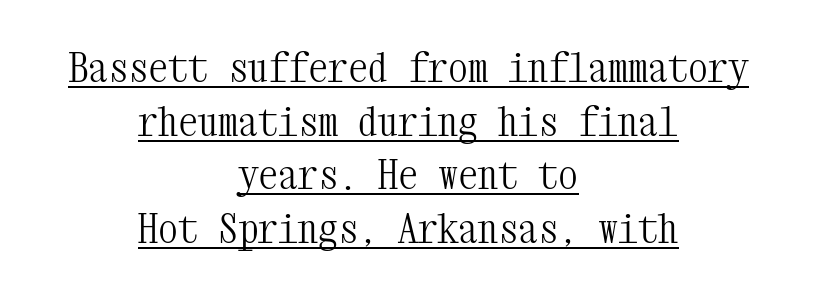
The image shows 40 px light, condensed serif type, upright, monospaced; set centered, normal line spacing (1.34x), normal letter spacing, underlined; medium stroke contrast and a medium x-height.
